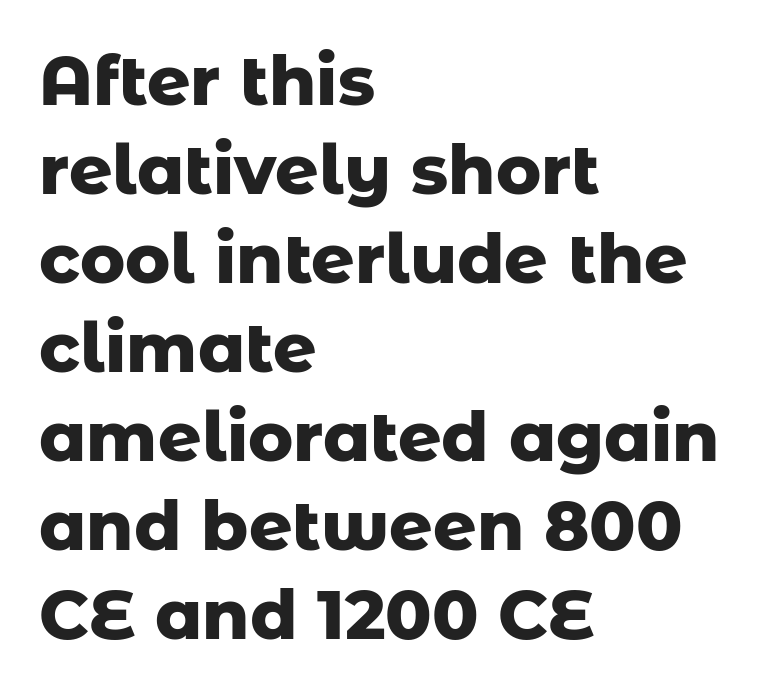
The image shows 68 px heavy sans-serif type, upright; set left-aligned, normal line spacing (1.31x), normal letter spacing, not underlined; low stroke contrast and a medium x-height.
